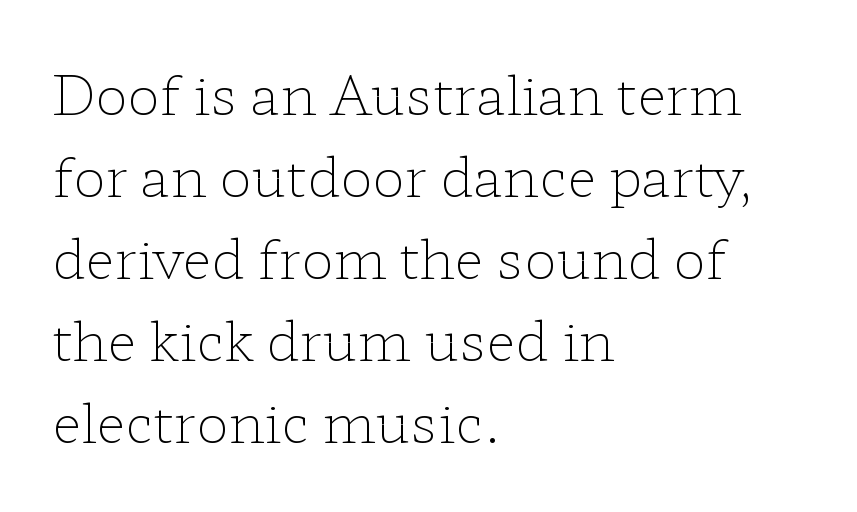
Q: Is the text bold? A: No.
Q: Is the text italic (slanted)? A: No, it is upright.
Q: Is the typeface a serif or a sans-serif typeface? A: Serif.
Q: Is the text underlined? A: No.
Q: How is the paragraph aligned? A: Left-aligned.
Q: Is the spacing between letters normal or unusually wide? A: Normal.
Q: Is the spacing between lines tight, normal or loose? A: Normal.
Q: Width (condensed, normal, or wide)? A: Wide.
Q: Stroke contrast? A: Low.
Q: x-height? A: Medium.
Q: Monospaced? A: No.
